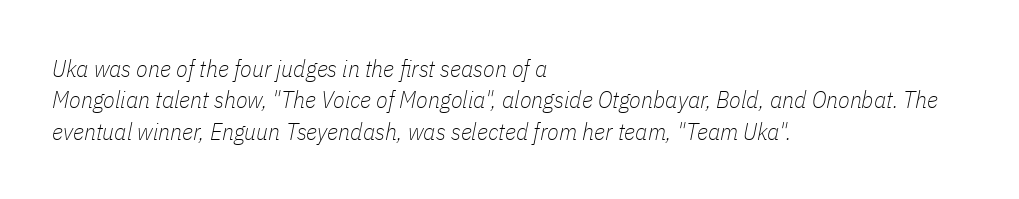
{"italic": "yes", "lean": "right", "slant_degrees": 11, "bold": "no", "underline": "no", "align": "left", "line_spacing": "normal", "line_spacing_ratio": 1.31, "letter_spacing": "normal", "letter_spacing_em": 0.0, "glyph_px": 24}
